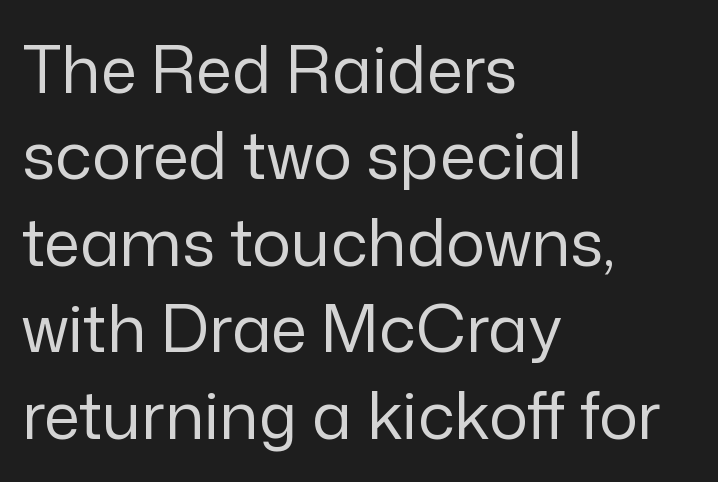
Q: Is the text bold? A: No.
Q: Is the text italic (slanted)? A: No, it is upright.
Q: Is the typeface a serif or a sans-serif typeface? A: Sans-serif.
Q: Is the text underlined? A: No.
Q: How is the paragraph aligned? A: Left-aligned.
Q: Is the spacing between letters normal or unusually wide? A: Normal.
Q: Is the spacing between lines tight, normal or loose? A: Normal.
Q: Width (condensed, normal, or wide)? A: Normal.
Q: Stroke contrast? A: Low.
Q: x-height? A: Medium.
Q: Monospaced? A: No.
